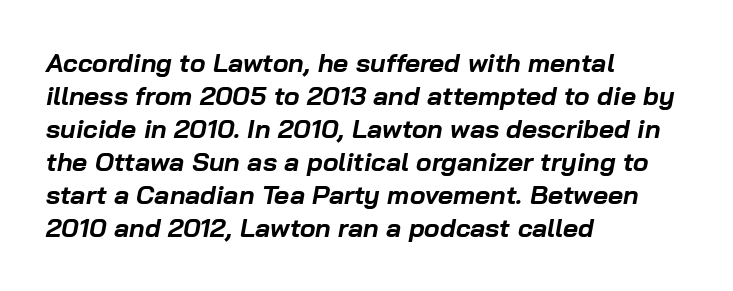
Q: Is the text bold? A: Yes.
Q: Is the text italic (slanted)? A: Yes, it leans right by about 10 degrees.
Q: Is the text underlined? A: No.
Q: How is the paragraph aligned? A: Left-aligned.
Q: Is the spacing between letters normal or unusually wide? A: Normal.
Q: Is the spacing between lines tight, normal or loose? A: Normal.
